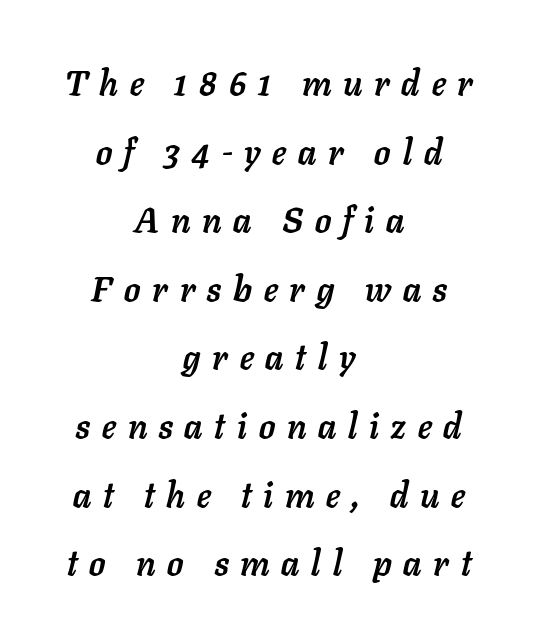
The image shows 35 px semibold type, italic (leaning right); set centered, loose line spacing (1.96x), unusually wide letter spacing (+0.34 em), not underlined; low stroke contrast and a medium x-height.
